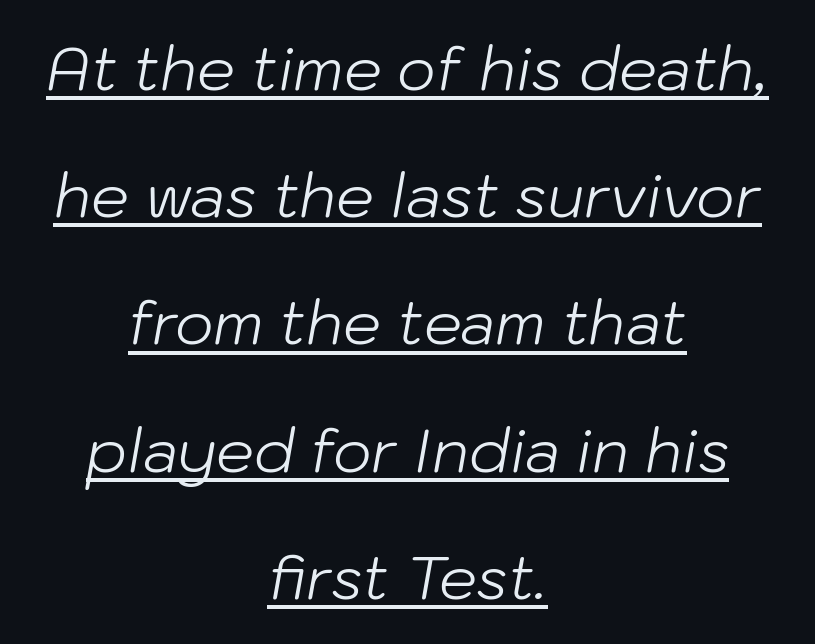
Q: Is the text bold? A: No.
Q: Is the text italic (slanted)? A: Yes, it leans right by about 10 degrees.
Q: Is the text underlined? A: Yes.
Q: How is the paragraph aligned? A: Centered.
Q: Is the spacing between letters normal or unusually wide? A: Normal.
Q: Is the spacing between lines tight, normal or loose? A: Loose.
Q: Width (condensed, normal, or wide)? A: Normal.
Q: Stroke contrast? A: Low.
Q: x-height? A: Medium.
Q: Monospaced? A: No.
